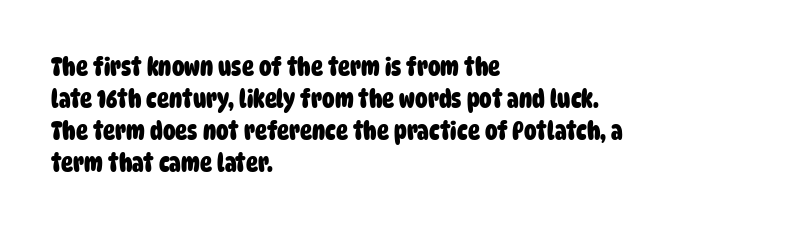
{"bold": "yes", "underline": "no", "align": "left", "line_spacing": "normal", "line_spacing_ratio": 1.28, "letter_spacing": "normal", "letter_spacing_em": 0.0, "glyph_px": 25}
